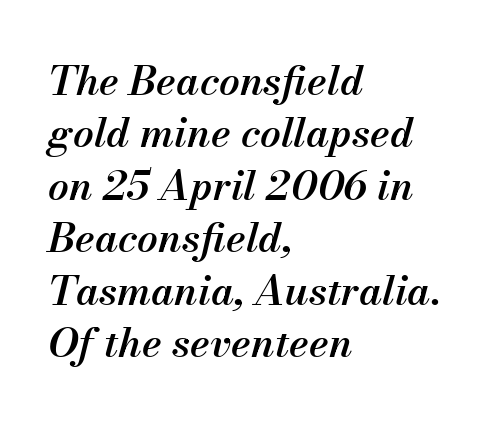
Nothing unusual about the tracking: characters are spaced as the font intends. Rule under the text: the space is simply empty. The typography opts for an oblique posture over an upright one. Compared with a centered layout, this one pins lines to the left instead. Each letter keeps its own natural width here, so spacing adapts to shape.
